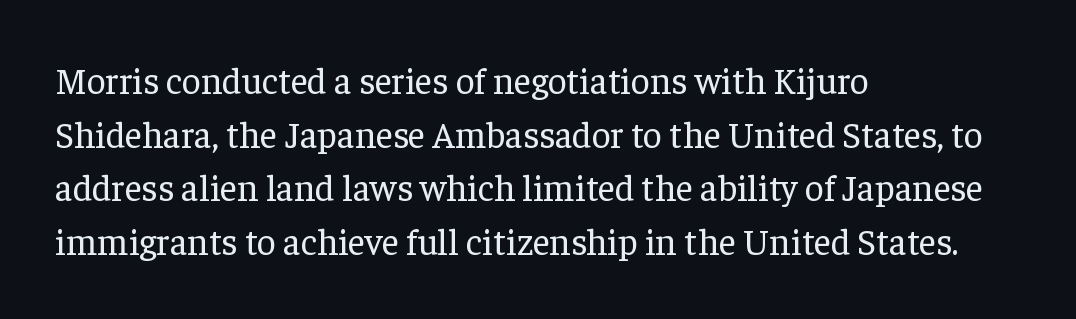
Q: Is the text bold? A: No.
Q: Is the text italic (slanted)? A: No, it is upright.
Q: Is the typeface a serif or a sans-serif typeface? A: Serif.
Q: Is the text underlined? A: No.
Q: How is the paragraph aligned? A: Left-aligned.
Q: Is the spacing between letters normal or unusually wide? A: Normal.
Q: Is the spacing between lines tight, normal or loose? A: Normal.
Q: Width (condensed, normal, or wide)? A: Normal.
Q: Stroke contrast? A: Low.
Q: x-height? A: Medium.
Q: Monospaced? A: No.
